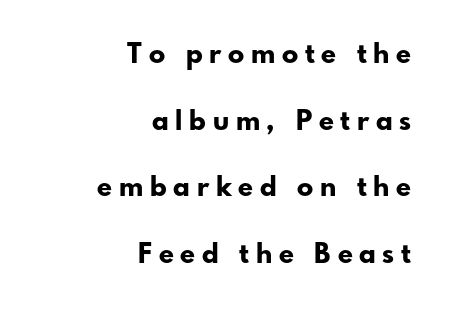
Q: Is the text bold? A: Yes.
Q: Is the text italic (slanted)? A: No, it is upright.
Q: Is the text underlined? A: No.
Q: How is the paragraph aligned? A: Right-aligned.
Q: Is the spacing between letters normal or unusually wide? A: Unusually wide.
Q: Is the spacing between lines tight, normal or loose? A: Loose.
